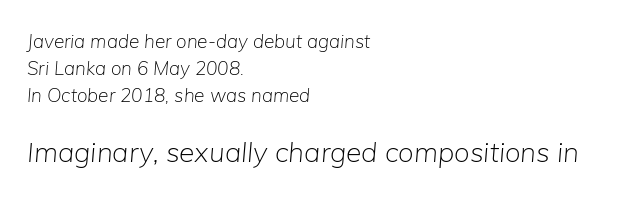
The image shows 28 px light type, italic (leaning right); set left-aligned, normal line spacing (1.43x), normal letter spacing, not underlined; the second (bottom) block is 1.47x larger; low stroke contrast and a medium x-height.
